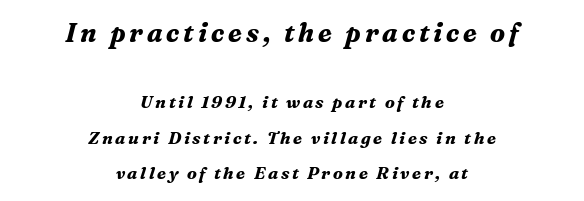
Q: Is the text bold? A: Yes.
Q: Is the text italic (slanted)? A: Yes, it leans right by about 16 degrees.
Q: Is the text underlined? A: No.
Q: How is the paragraph aligned? A: Centered.
Q: Is the spacing between lines tight, normal or loose? A: Loose.
Q: Which block of text is set in a larger size, the first (top) or the second (bottom)? A: The first (top) one.
